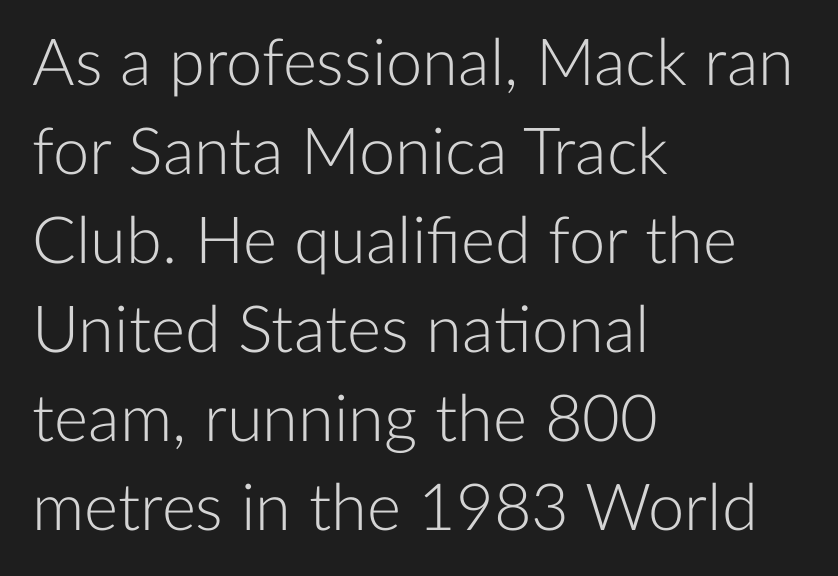
Q: Is the text bold? A: No.
Q: Is the text italic (slanted)? A: No, it is upright.
Q: Is the typeface a serif or a sans-serif typeface? A: Sans-serif.
Q: Is the text underlined? A: No.
Q: How is the paragraph aligned? A: Left-aligned.
Q: Is the spacing between letters normal or unusually wide? A: Normal.
Q: Is the spacing between lines tight, normal or loose? A: Normal.
Q: Width (condensed, normal, or wide)? A: Normal.
Q: Stroke contrast? A: Low.
Q: x-height? A: Medium.
Q: Monospaced? A: No.
